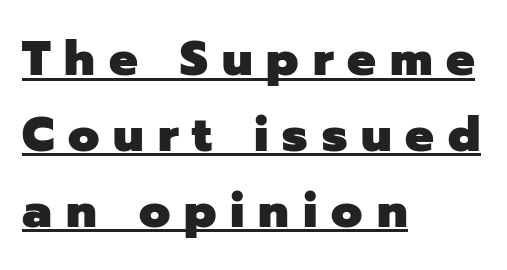
The image shows 48 px heavy sans-serif type, upright; set left-aligned, normal line spacing (1.58x), unusually wide letter spacing (+0.29 em), underlined; low stroke contrast and a medium x-height.
